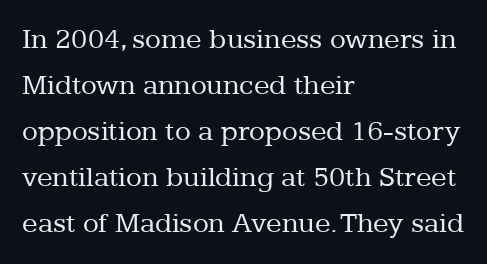
Words appear dense and cohesive because spacing is normal. The line-height multiplier appears to be the usual default. The type family on display is of the serif kind. The passage shown is not bold in any degree.
